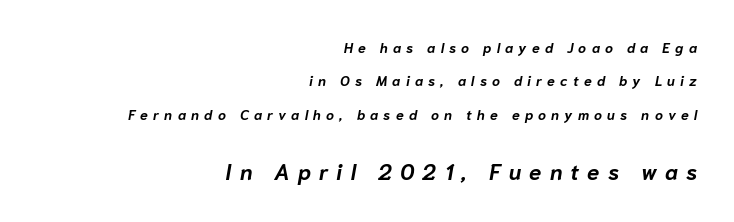
{"italic": "yes", "lean": "right", "slant_degrees": 10, "bold": "yes", "underline": "no", "align": "right", "line_spacing": "loose", "line_spacing_ratio": 2.38, "letter_spacing": "wide", "letter_spacing_em": 0.37, "larger_block": "second", "size_ratio": 1.57, "glyph_px": 22}
